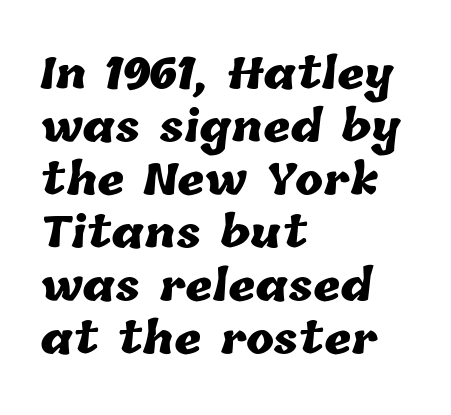
The image shows 42 px heavy type; set left-aligned, normal line spacing (1.26x), normal letter spacing, not underlined; low stroke contrast and a medium x-height.
